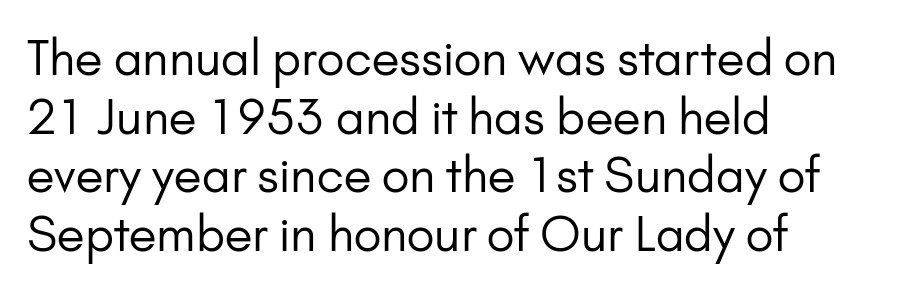
The image shows 48 px regular-weight sans-serif type, upright; set left-aligned, line spacing 1.22x, normal letter spacing, not underlined; low stroke contrast and a small x-height.
